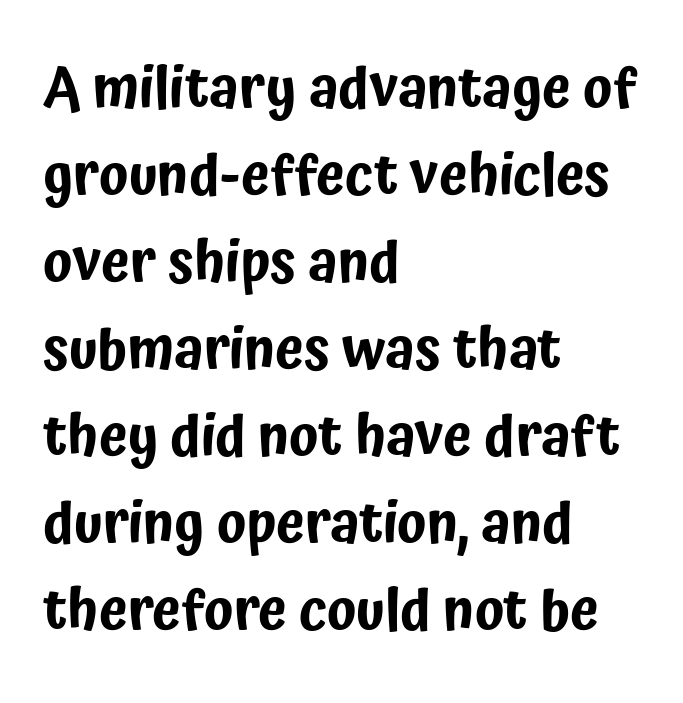
{"serif": "no", "italic": "no", "width": "condensed", "stroke_contrast": "low", "x_height": "medium", "monospaced": "no", "underline": "no", "align": "left", "line_spacing": "normal", "line_spacing_ratio": 1.5, "letter_spacing": "normal", "letter_spacing_em": 0.0, "glyph_px": 58}
